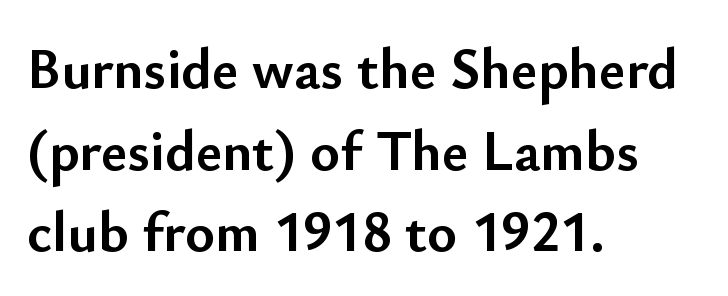
The image shows 57 px semibold sans-serif type, upright; set left-aligned, normal line spacing (1.43x), normal letter spacing, not underlined; low stroke contrast and a small x-height.
